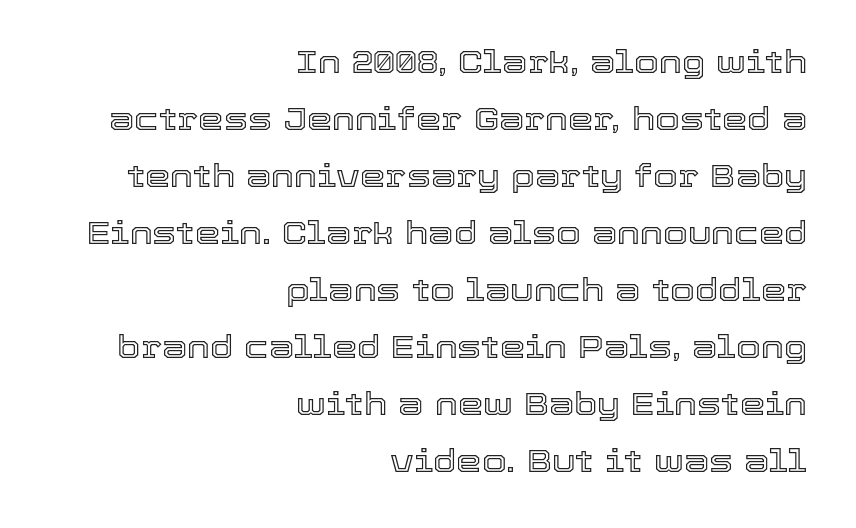
Style check: upright. In terms of letterspacing, this is plain default setting. Here the designer chose a conventional face with non-uniform glyph widths. The lines are quadded right. The gap between lines stays unmarked.
